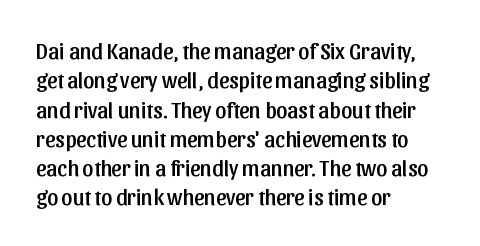
Glyph-to-glyph distance matches everyday printed text. If you drew a ruler down the left edge, every line would touch it. The letters stand upright; this is a roman face. No word sits above an underline. The line-height multiplier appears to be the usual default.
